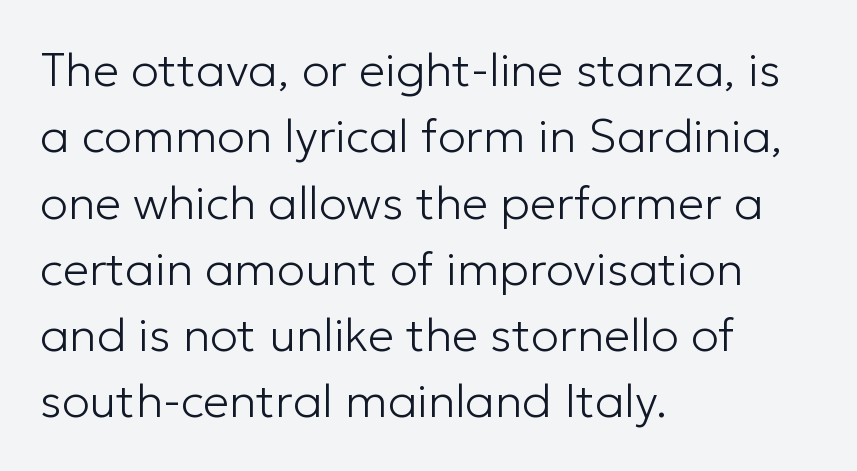
{"serif": "no", "italic": "no", "bold": "no", "weight": "light", "width": "normal", "stroke_contrast": "low", "x_height": "medium", "monospaced": "no", "underline": "no", "align": "left", "line_spacing": "normal", "line_spacing_ratio": 1.41, "letter_spacing": "normal", "letter_spacing_em": 0.0, "glyph_px": 47}
